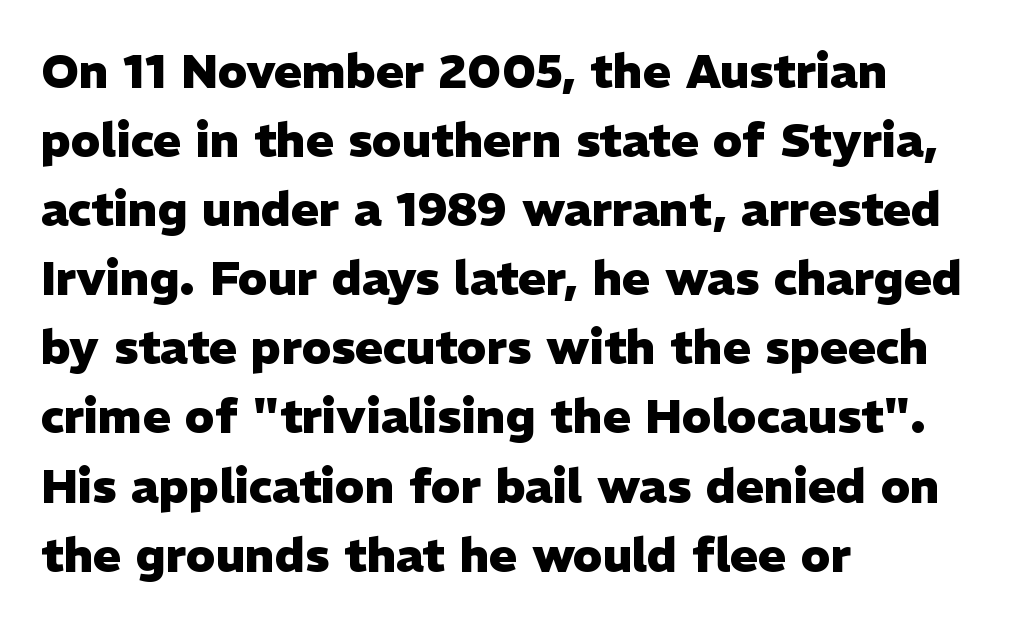
Q: Is the text bold? A: Yes.
Q: Is the text italic (slanted)? A: No, it is upright.
Q: Is the typeface a serif or a sans-serif typeface? A: Sans-serif.
Q: Is the text underlined? A: No.
Q: How is the paragraph aligned? A: Left-aligned.
Q: Is the spacing between letters normal or unusually wide? A: Normal.
Q: Is the spacing between lines tight, normal or loose? A: Normal.
Q: Width (condensed, normal, or wide)? A: Normal.
Q: Stroke contrast? A: Low.
Q: x-height? A: Medium.
Q: Monospaced? A: No.
